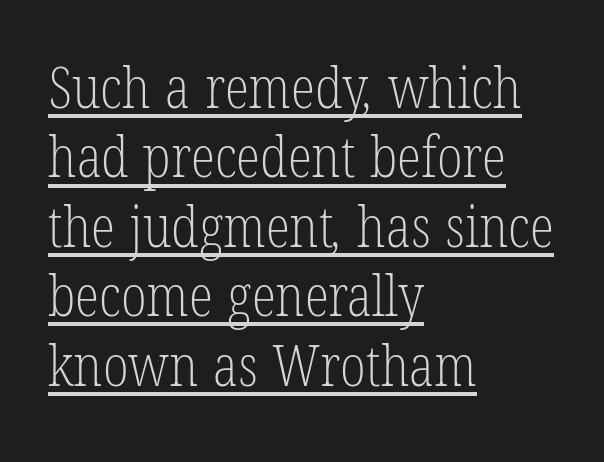
The image shows 56 px light, condensed serif type; set left-aligned, line spacing 1.24x, normal letter spacing, underlined; low stroke contrast and a medium x-height.
